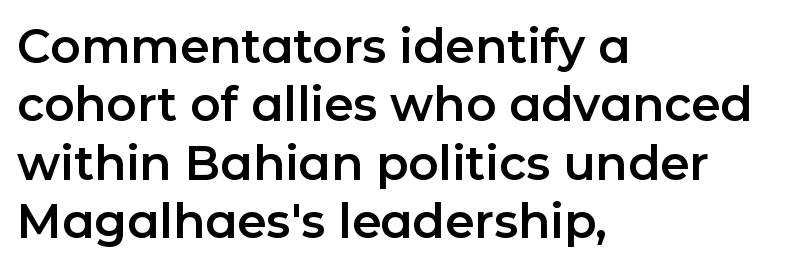
The image shows 47 px sans-serif type, upright; set left-aligned, line spacing 1.24x, normal letter spacing, not underlined; low stroke contrast and a medium x-height.
